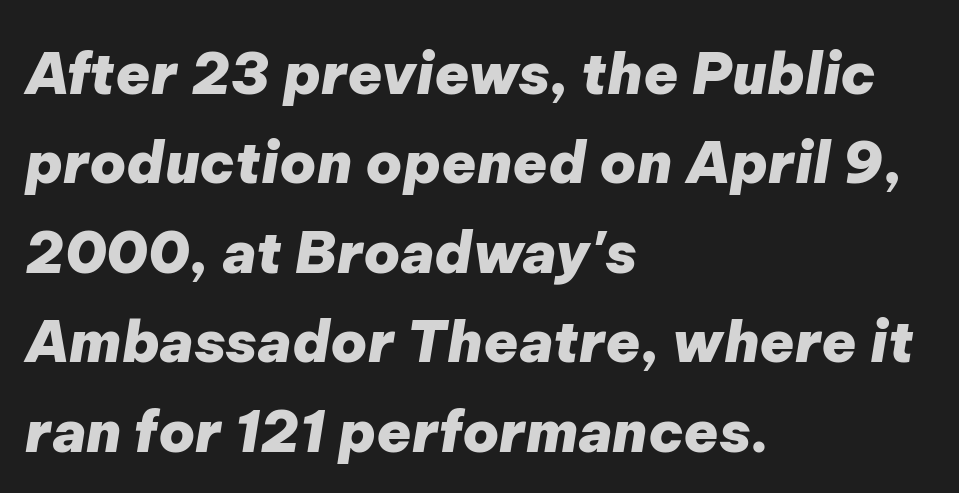
The face used here has the dense, thick strokes of a bold. The text carries the slant typical of an italic or oblique font. The passage shown is typed in a proportional face where columns would drift. These lines stack with their left ends in a neat column. Honestly, the row spacing looks completely unremarkable. Between one letter and the next there's only the usual sliver of space.
